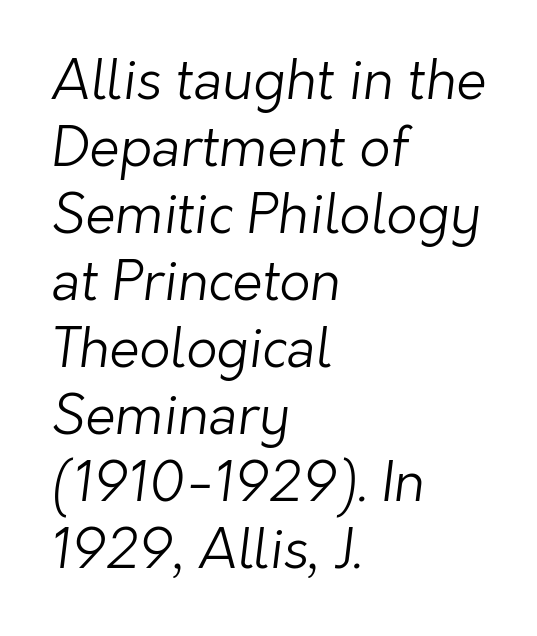
A typesetter would call this proportional, since set widths differ per character. Ink coverage per letter is moderate at most. Reading down the block, your eye returns to a fixed left position each line. Between one letter and the next there's only the usual sliver of space. This is sans-serif lettering, the kind often seen on screens and signage. Has an underline been added? It has not.
